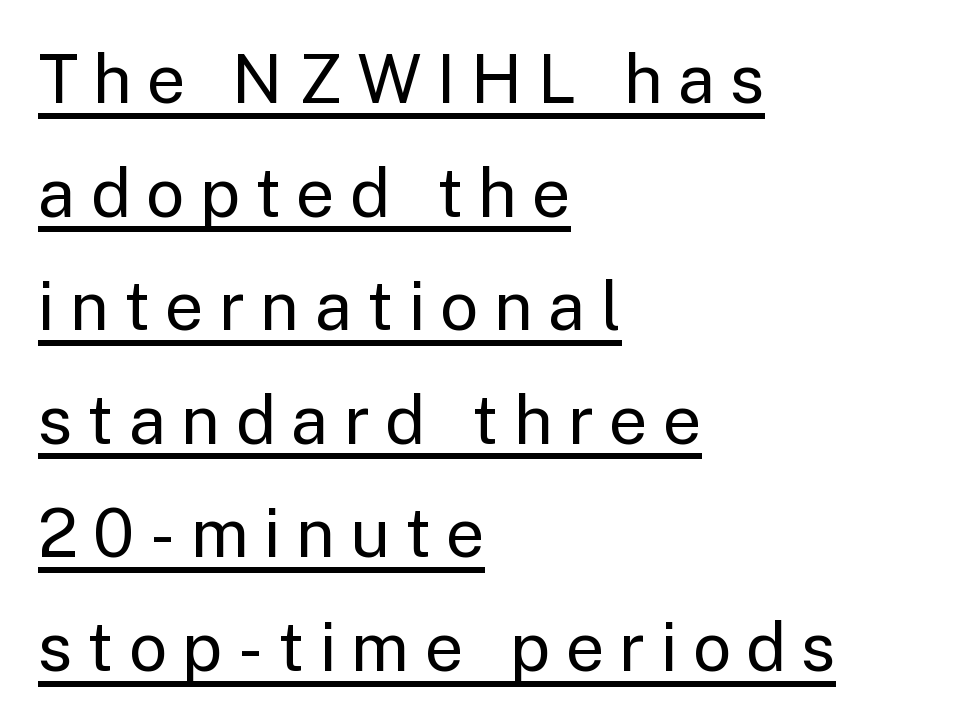
The image shows 68 px regular-weight sans-serif type, upright; set left-aligned, normal line spacing (1.67x), unusually wide letter spacing (+0.22 em), underlined; low stroke contrast and a medium x-height.
